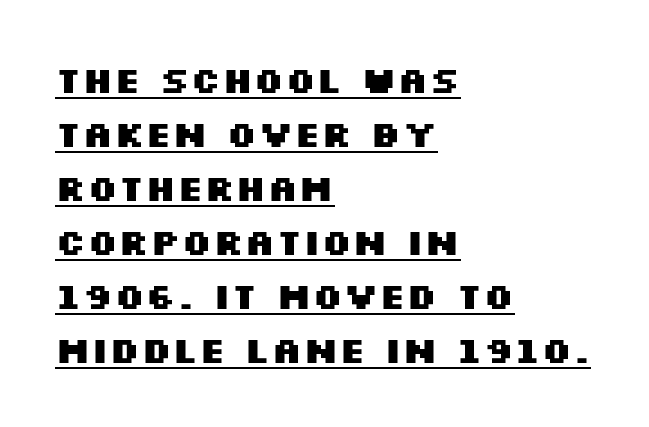
Q: Is the text bold? A: Yes.
Q: Is the text italic (slanted)? A: No, it is upright.
Q: Is the typeface a serif or a sans-serif typeface? A: Sans-serif.
Q: Is the text underlined? A: Yes.
Q: How is the paragraph aligned? A: Left-aligned.
Q: Is the spacing between letters normal or unusually wide? A: Normal.
Q: Is the spacing between lines tight, normal or loose? A: Normal.
Q: Width (condensed, normal, or wide)? A: Wide.
Q: Stroke contrast? A: Medium.
Q: x-height? A: Large.
Q: Monospaced? A: No.
